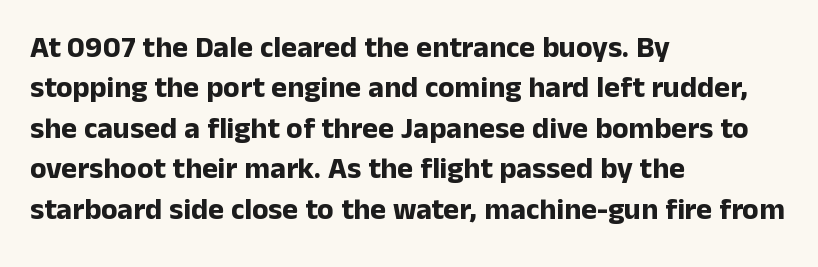
Q: Is the text bold? A: Yes.
Q: Is the text italic (slanted)? A: No, it is upright.
Q: Is the typeface a serif or a sans-serif typeface? A: Sans-serif.
Q: Is the text underlined? A: No.
Q: How is the paragraph aligned? A: Left-aligned.
Q: Is the spacing between letters normal or unusually wide? A: Normal.
Q: Is the spacing between lines tight, normal or loose? A: Normal.
Q: Width (condensed, normal, or wide)? A: Normal.
Q: Stroke contrast? A: Low.
Q: x-height? A: Medium.
Q: Monospaced? A: No.
